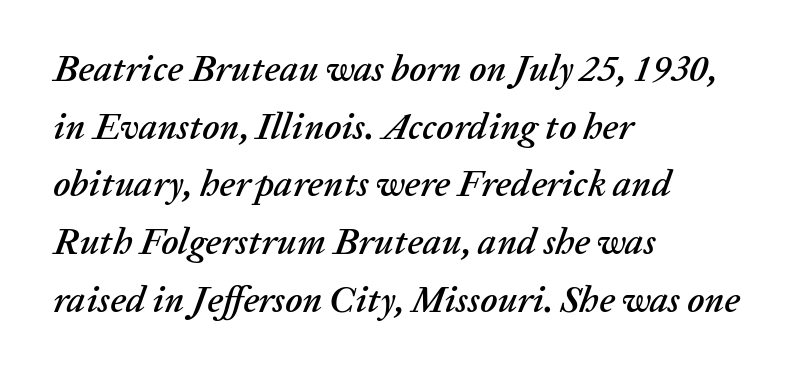
The whole block is typeset with a tilt. The space directly below the letters is spotless. The setting favours the left margin, as ordinary paragraphs usually do. You could call the tracking neutral — neither tight nor loose. The vertical gap from one line to the next is medium.
